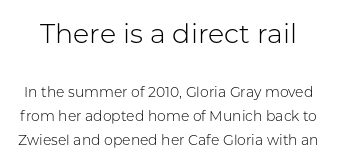
The image shows 27 px text type, upright; set normal line spacing (1.69x), normal letter spacing, not underlined; the first (top) block is 1.93x larger.
